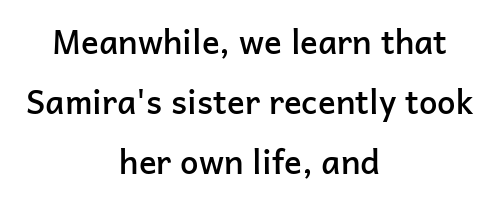
The image shows 33 px semibold sans-serif type, upright; set centered, line spacing 1.82x, normal letter spacing, not underlined; low stroke contrast and a medium x-height.
